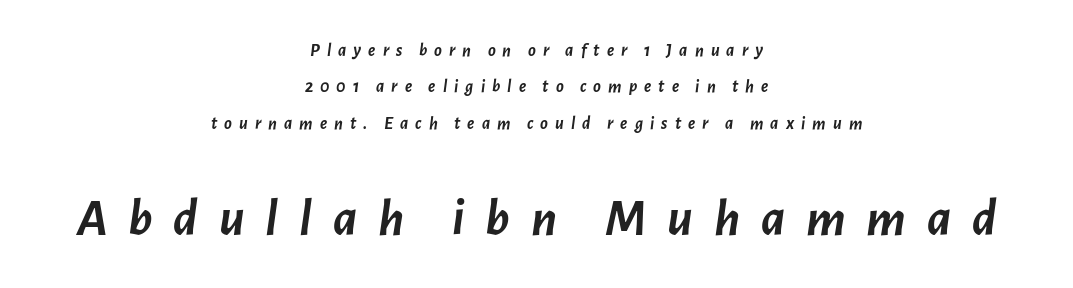
The image shows 53 px semibold type, italic (leaning right); set centered, loose line spacing (2.02x), unusually wide letter spacing (+0.39 em), not underlined; the second (bottom) block is 2.94x larger; low stroke contrast and a medium x-height.
